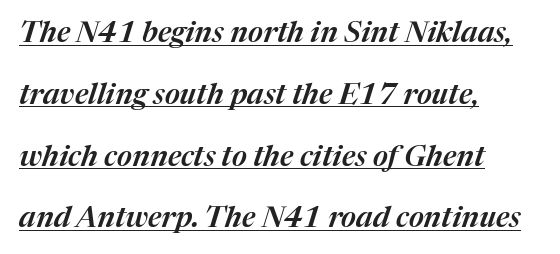
The image shows 29 px text type, italic (leaning right); set left-aligned, loose line spacing (2.13x), normal letter spacing, underlined; medium stroke contrast and a medium x-height.
